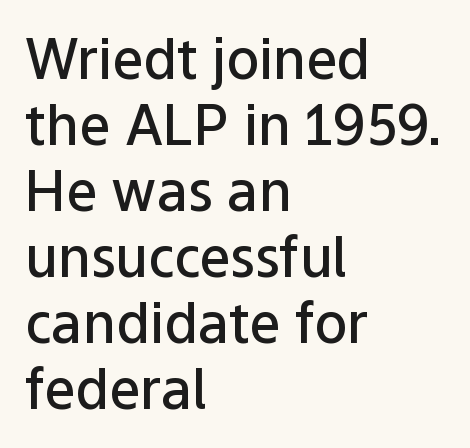
Q: Is the text bold? A: Semi-bold.
Q: Is the text italic (slanted)? A: No, it is upright.
Q: Is the typeface a serif or a sans-serif typeface? A: Sans-serif.
Q: Is the text underlined? A: No.
Q: How is the paragraph aligned? A: Left-aligned.
Q: Is the spacing between letters normal or unusually wide? A: Normal.
Q: Width (condensed, normal, or wide)? A: Normal.
Q: Stroke contrast? A: Low.
Q: x-height? A: Medium.
Q: Monospaced? A: No.
